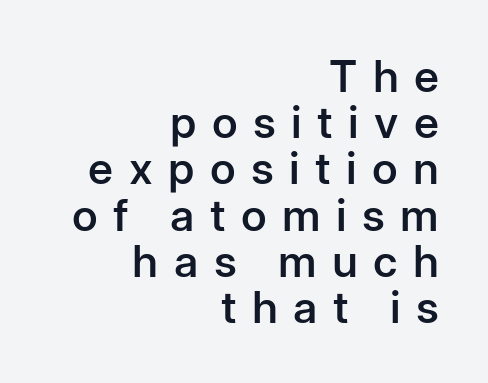
Q: Is the text bold? A: Semi-bold.
Q: Is the text italic (slanted)? A: No, it is upright.
Q: Is the typeface a serif or a sans-serif typeface? A: Sans-serif.
Q: Is the text underlined? A: No.
Q: How is the paragraph aligned? A: Right-aligned.
Q: Is the spacing between letters normal or unusually wide? A: Unusually wide.
Q: Is the spacing between lines tight, normal or loose? A: Tight.
Q: Width (condensed, normal, or wide)? A: Normal.
Q: Stroke contrast? A: Low.
Q: x-height? A: Medium.
Q: Monospaced? A: No.
